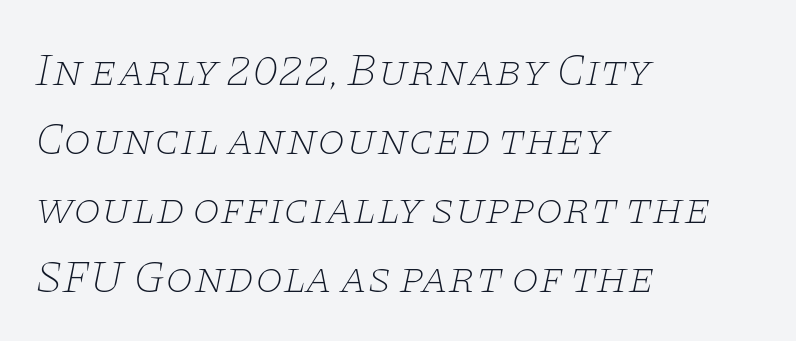
{"serif": "yes", "italic": "yes", "lean": "right", "slant_degrees": 11, "bold": "no", "weight": "thin", "width": "wide", "stroke_contrast": "low", "x_height": "large", "monospaced": "no", "underline": "no", "align": "left", "line_spacing": "normal", "line_spacing_ratio": 1.53, "letter_spacing": "normal", "letter_spacing_em": 0.0, "glyph_px": 45}
